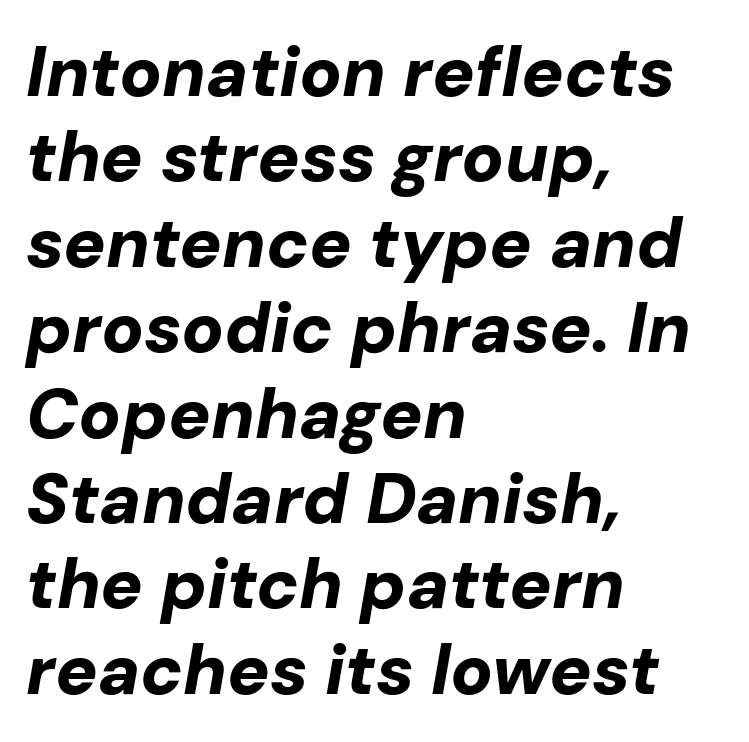
Horizontal alignment here is leftward, the default for most running prose. Proportional: the letters do not fall into vertical columns. The typography opts for an oblique posture over an upright one. The foot of each line stays bare and open. What weight is shown? A full bold with thick strokes.
